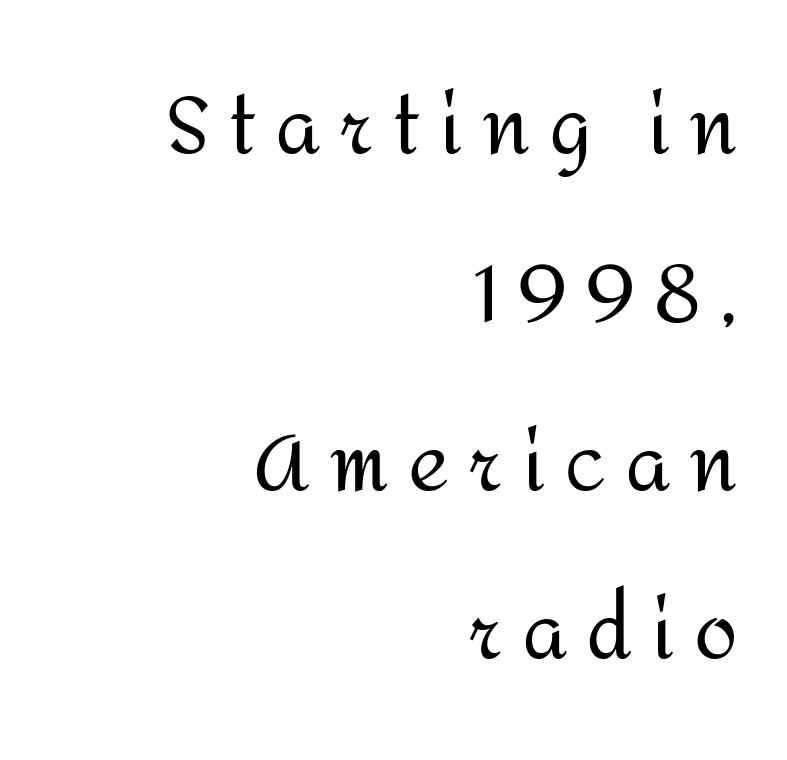
Q: Is the text bold? A: No.
Q: Is the text italic (slanted)? A: No, it is upright.
Q: Is the typeface a serif or a sans-serif typeface? A: Sans-serif.
Q: Is the text underlined? A: No.
Q: How is the paragraph aligned? A: Right-aligned.
Q: Is the spacing between letters normal or unusually wide? A: Unusually wide.
Q: Is the spacing between lines tight, normal or loose? A: Loose.
Q: Width (condensed, normal, or wide)? A: Normal.
Q: Stroke contrast? A: Medium.
Q: x-height? A: Medium.
Q: Monospaced? A: No.
